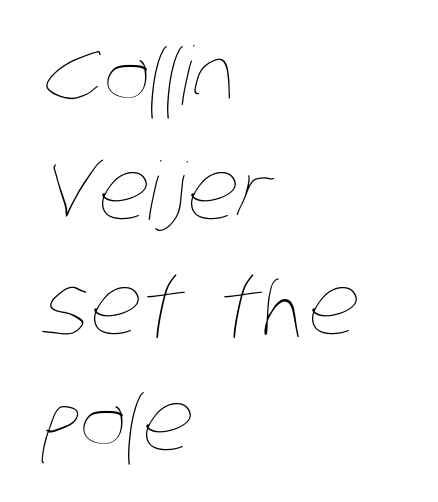
Underlining? Definitely not there. Honestly, the row spacing looks completely unremarkable. The font sits on the lighter half of the weight spectrum, regular included. The tracking reads as untouched default to a designer's eye. The passage shown is typed in a proportional face where columns would drift.
